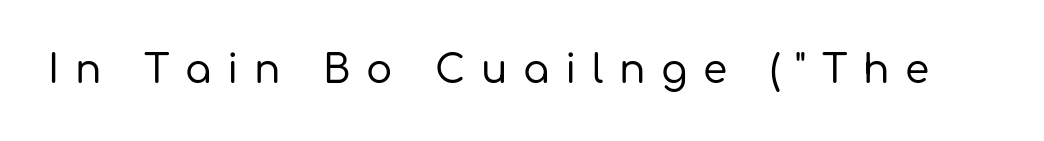
{"serif": "no", "italic": "no", "width": "normal", "stroke_contrast": "low", "x_height": "medium", "monospaced": "no", "underline": "no", "letter_spacing": "wide", "letter_spacing_em": 0.4, "glyph_px": 39}
